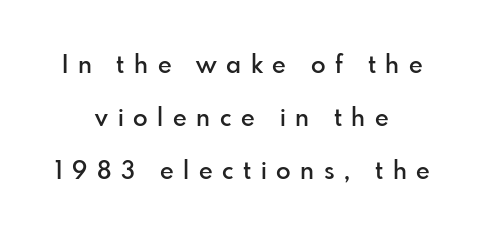
Q: Is the text bold? A: Semi-bold.
Q: Is the text italic (slanted)? A: No, it is upright.
Q: Is the text underlined? A: No.
Q: How is the paragraph aligned? A: Centered.
Q: Is the spacing between letters normal or unusually wide? A: Unusually wide.
Q: Is the spacing between lines tight, normal or loose? A: Loose.
